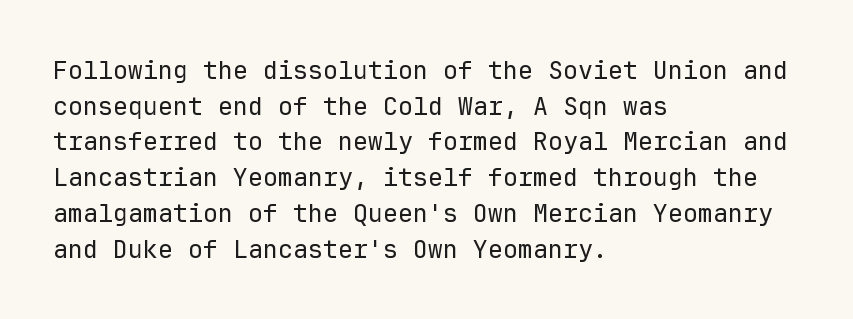
Q: Is the text bold? A: No.
Q: Is the text italic (slanted)? A: No, it is upright.
Q: Is the text underlined? A: No.
Q: How is the paragraph aligned? A: Left-aligned.
Q: Is the spacing between letters normal or unusually wide? A: Normal.
Q: Is the spacing between lines tight, normal or loose? A: Normal.
